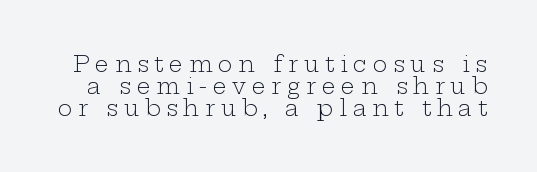
The image shows 22 px text type, upright; set tight line spacing (1.0x), unusually wide letter spacing (+0.26 em), not underlined.
